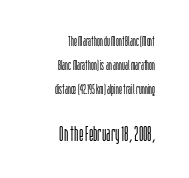
{"italic": "no", "bold": "no", "underline": "no", "align": "right", "line_spacing_ratio": 1.71, "letter_spacing": "normal", "letter_spacing_em": 0.0, "larger_block": "second", "size_ratio": 1.5, "glyph_px": 21}
